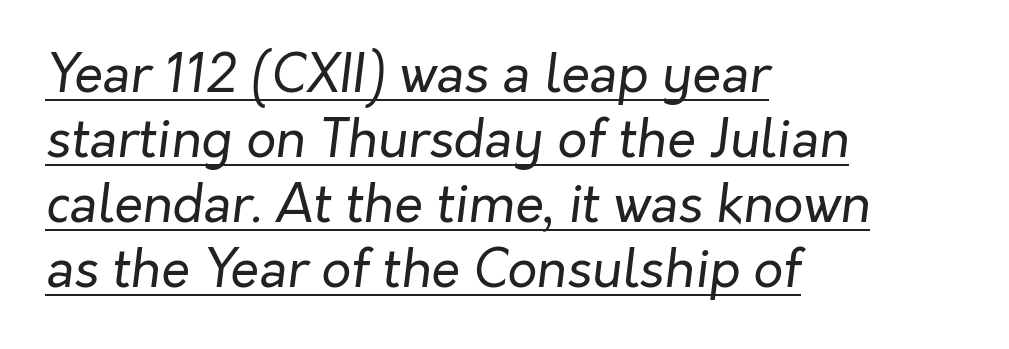
The image shows 52 px regular-weight type, italic (leaning right); set left-aligned, normal line spacing (1.25x), normal letter spacing, underlined; low stroke contrast and a medium x-height.
